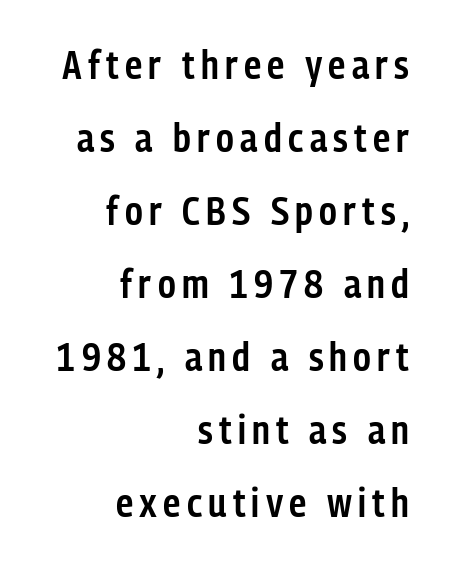
Q: Is the text bold? A: Semi-bold.
Q: Is the text italic (slanted)? A: No, it is upright.
Q: Is the typeface a serif or a sans-serif typeface? A: Sans-serif.
Q: Is the text underlined? A: No.
Q: How is the paragraph aligned? A: Right-aligned.
Q: Width (condensed, normal, or wide)? A: Condensed.
Q: Stroke contrast? A: Low.
Q: x-height? A: Medium.
Q: Monospaced? A: No.
